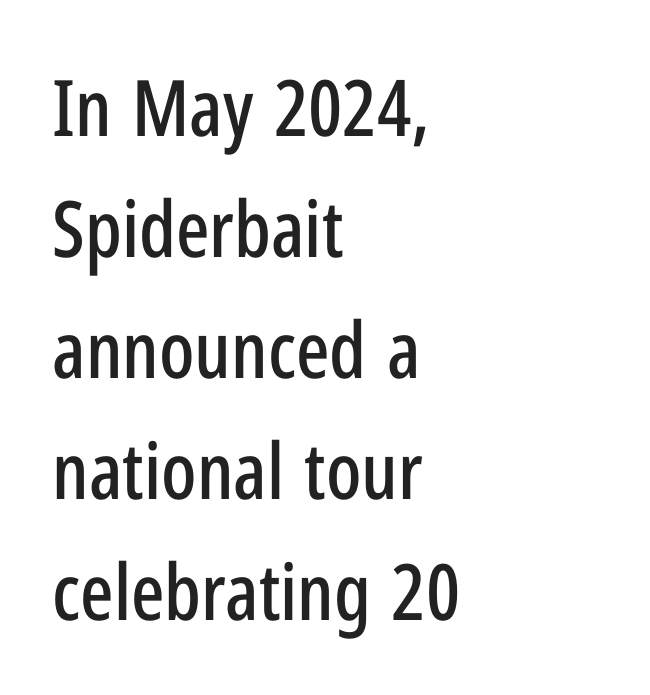
Between one letter and the next there's only the usual sliver of space. The letters stand straight up with perfectly vertical stems. Descenders hang freely into open space. Every row of glyphs begins at an identical x-position on the left. The passage shown stacks its lines at a standard gap. Nope, no serifs anywhere on these letters.
